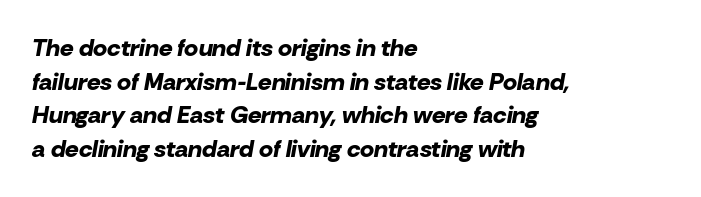
The image shows 24 px bold type, italic (leaning right); set left-aligned, normal line spacing (1.4x), normal letter spacing, not underlined.
